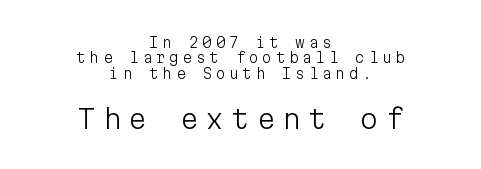
The image shows 27 px text type, upright; set centered, tight line spacing (1.1x), unusually wide letter spacing (+0.25 em), not underlined; the second (bottom) block is 1.93x larger.
